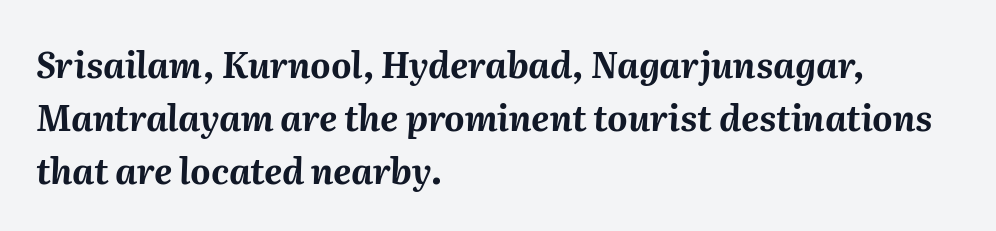
{"italic": "yes", "lean": "right", "slant_degrees": 2, "bold": "yes", "weight": "bold", "width": "normal", "stroke_contrast": "medium", "x_height": "medium", "monospaced": "no", "underline": "no", "align": "left", "line_spacing": "normal", "line_spacing_ratio": 1.51, "letter_spacing": "normal", "letter_spacing_em": 0.0, "glyph_px": 35}
